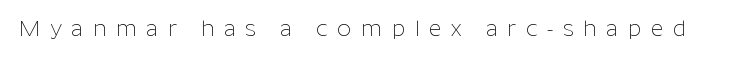
{"italic": "no", "bold": "no", "underline": "no", "letter_spacing": "wide", "letter_spacing_em": 0.44, "glyph_px": 22}
